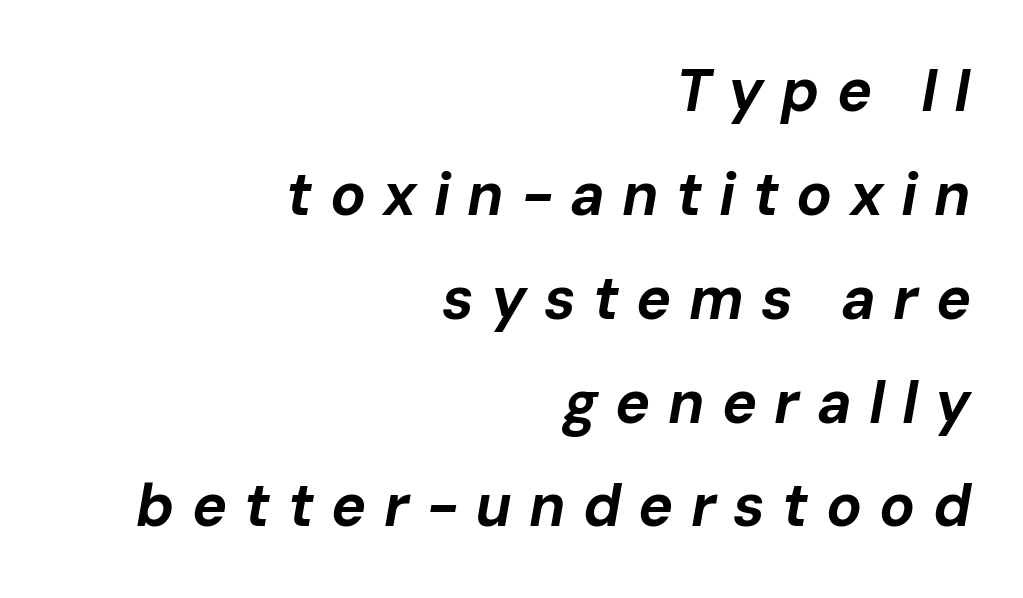
The image shows 59 px bold type, italic (leaning right); set right-aligned, line spacing 1.76x, unusually wide letter spacing (+0.29 em), not underlined; low stroke contrast and a medium x-height.
